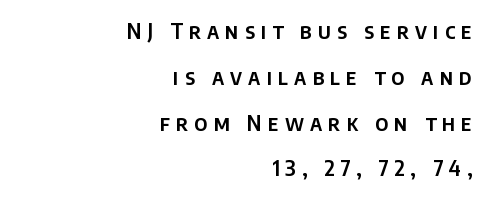
The image shows 21 px text type, upright; set right-aligned, loose line spacing (2.18x), unusually wide letter spacing (+0.29 em), not underlined.
